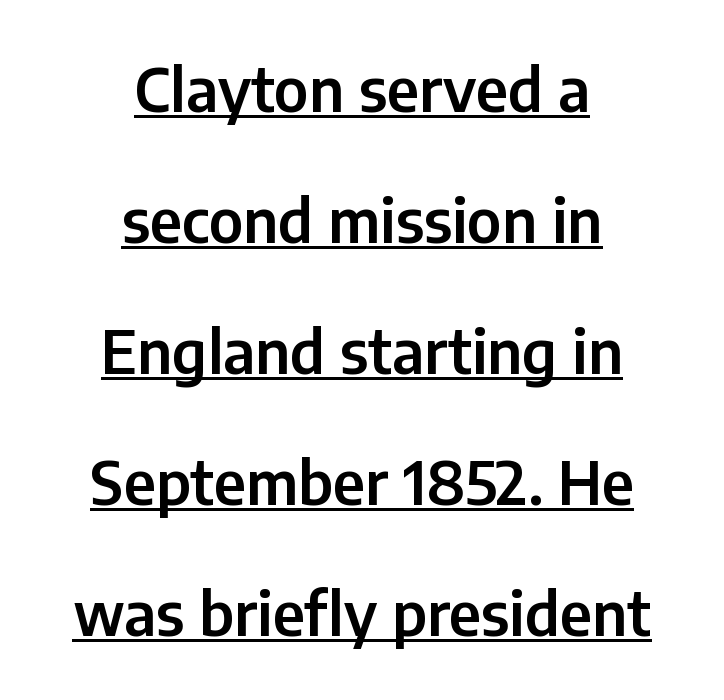
Tracking value appears to be zero — textbook default spacing. Here the designer chose a conventional face with non-uniform glyph widths. The passage shown is typeset with a sans-serif family. Every character sits straight up, as roman type does.
